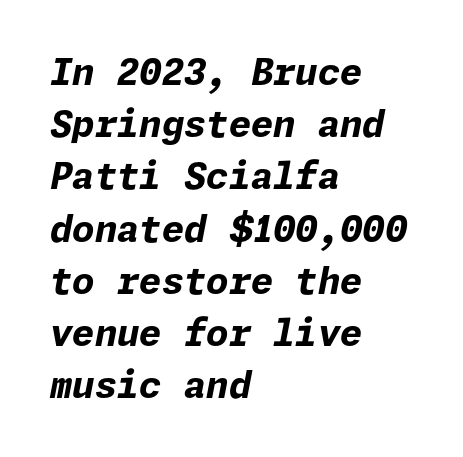
Q: Is the text bold? A: Yes.
Q: Is the text italic (slanted)? A: Yes, it leans right by about 11 degrees.
Q: Is the text underlined? A: No.
Q: How is the paragraph aligned? A: Left-aligned.
Q: Is the spacing between letters normal or unusually wide? A: Normal.
Q: Is the spacing between lines tight, normal or loose? A: Normal.
Q: Width (condensed, normal, or wide)? A: Normal.
Q: Stroke contrast? A: Low.
Q: x-height? A: Medium.
